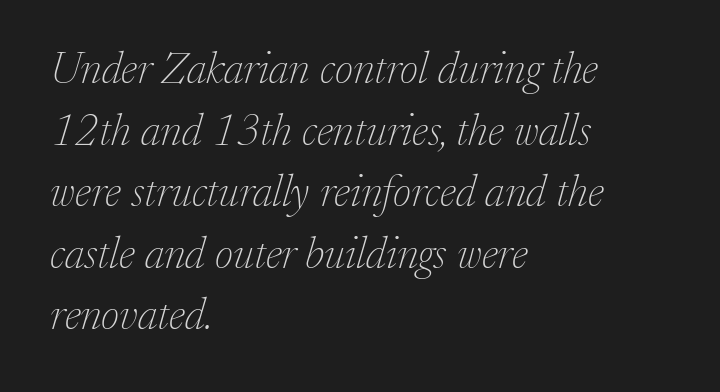
The image shows 44 px thin serif type, italic (leaning right); set left-aligned, normal line spacing (1.4x), normal letter spacing, not underlined; low stroke contrast and a medium x-height.
